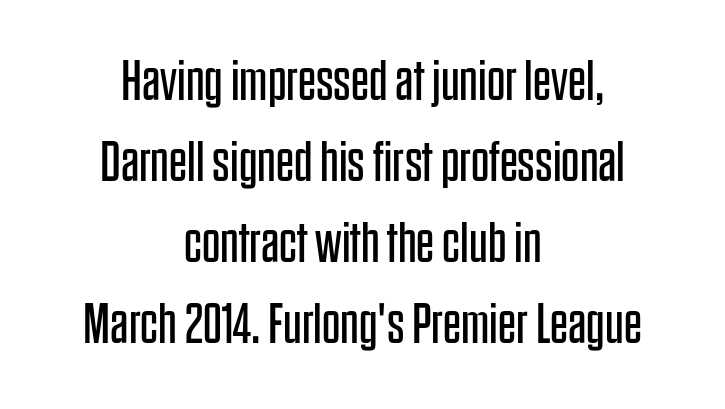
Style check: upright. The passage shown is typeset with a sans-serif family. Short and long lines alike share a common midpoint. The horizontal fit of the characters is conventional and even. Spacing verdict: proportional, widths tailored to each character. Descenders hang freely into open space.
